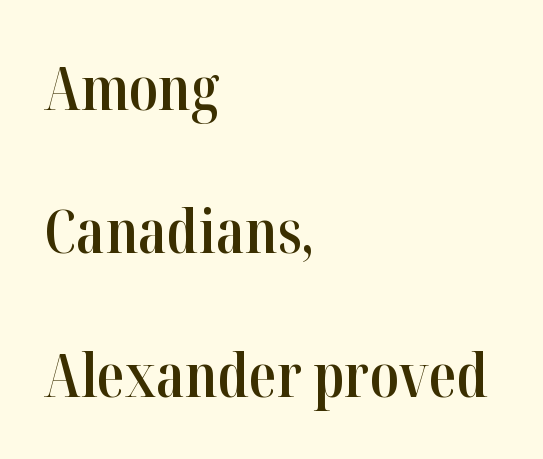
{"serif": "yes", "italic": "no", "bold": "semi", "weight": "semibold", "width": "condensed", "stroke_contrast": "high", "x_height": "medium", "monospaced": "no", "underline": "no", "align": "left", "line_spacing": "loose", "line_spacing_ratio": 2.35, "letter_spacing": "normal", "letter_spacing_em": 0.0, "glyph_px": 61}
